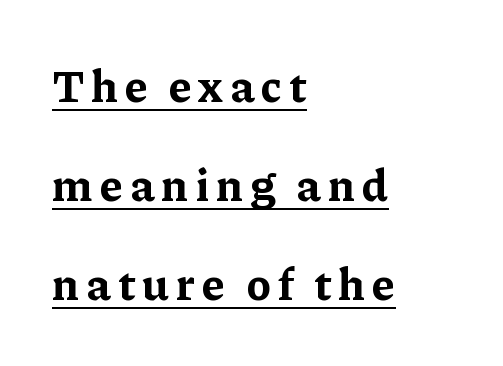
It's the straight-up-and-down kind of type. Beneath each row of characters lies a ruled line. Little horizontal feet cap the strokes, marking this as serif type. This block would shrink considerably if given ordinary leading; it's expanded now.
